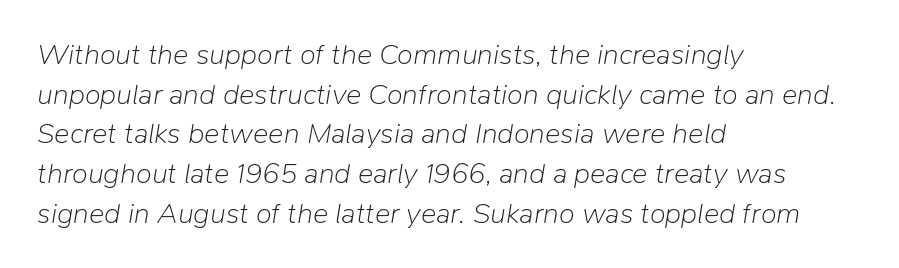
Observe the lean: these are italic letterforms. Stroke mass is kept to a normal reading level or below. Unmarked baselines from the first word to the last. Every row of glyphs begins at an identical x-position on the left. These lines sit exactly where default settings would place them. Is this a fixed-width face? No — the glyphs have proportional, varying widths.
